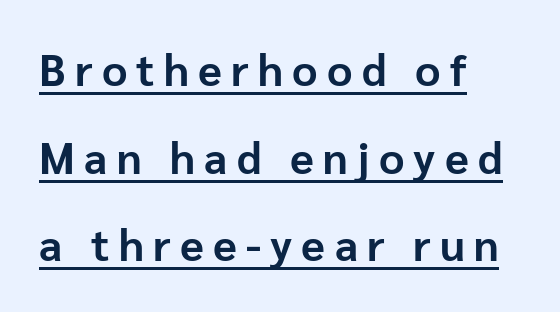
The image shows 44 px bold sans-serif type, upright; set left-aligned, loose line spacing (1.99x), unusually wide letter spacing (+0.21 em), underlined; low stroke contrast and a medium x-height.
